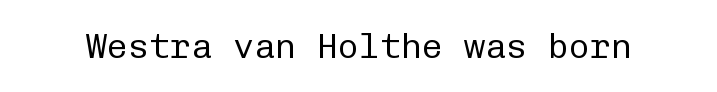
The space beneath each line is pristine and unruled. A light-to-regular cut is what we see here. Typographically, this falls in the sans-serif category. Does extra space separate the letters? No, they use regular spacing. Each letter, wide or thin by design, is forced into the same width here.
